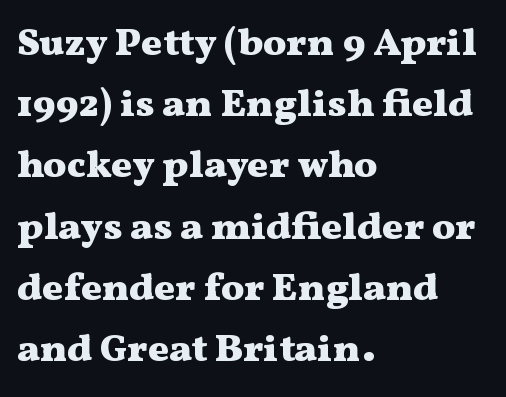
The image shows 39 px heavy, wide serif type, upright; set left-aligned, normal line spacing (1.57x), normal letter spacing, not underlined; medium stroke contrast and a medium x-height.
